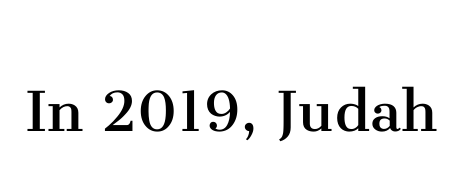
Bold? No — there's no thickening of the strokes. Descender tails drop into unmarked territory. Inter-character spacing is left at the font's built-in metrics. Letterform terminals end in serifs throughout the passage. This is roman type, the default non-slanted kind. Think of a printed novel: that variable character pitch is what you see here.
